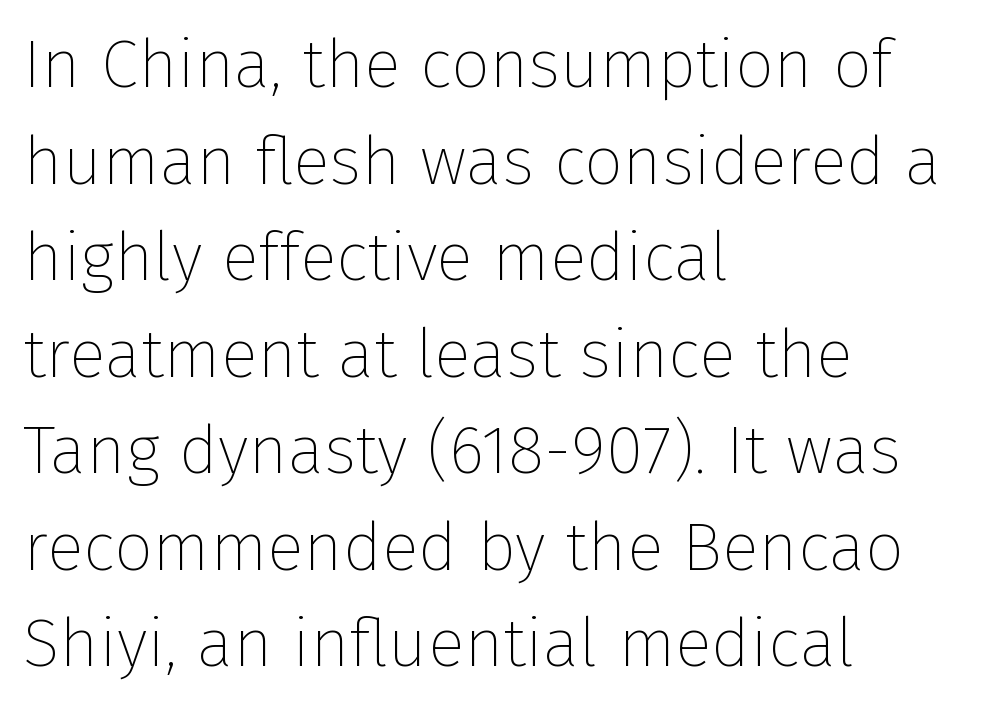
{"serif": "no", "italic": "no", "bold": "no", "weight": "thin", "width": "normal", "stroke_contrast": "low", "x_height": "medium", "monospaced": "no", "underline": "no", "align": "left", "line_spacing": "normal", "line_spacing_ratio": 1.42, "letter_spacing": "normal", "letter_spacing_em": 0.0, "glyph_px": 68}
